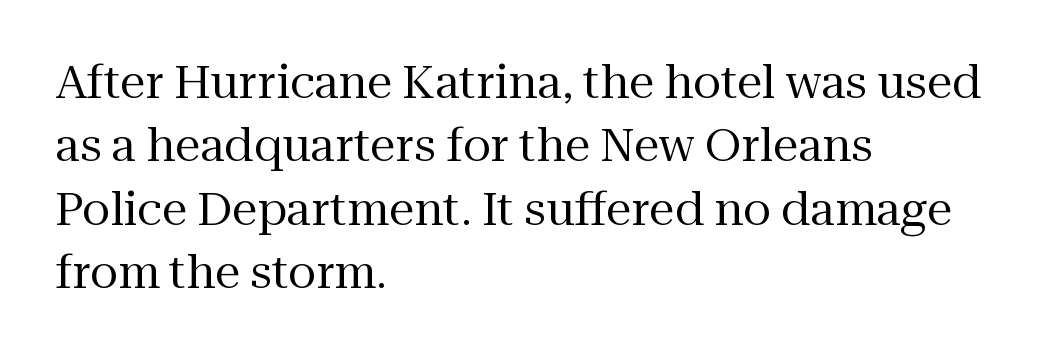
The typography opts for an upright posture over an oblique one. Reading down the block, your eye returns to a fixed left position each line. Weight: in the light-to-regular range. Note the varied advance widths — an 'i' is clearly narrower than an 'm'. The letters carry serifs — small finishing strokes at the ends of their stems.
